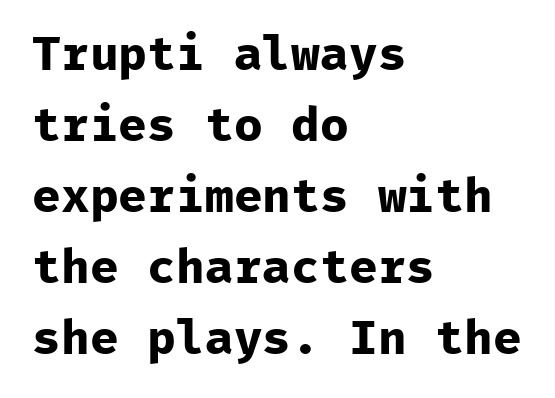
The image shows 48 px bold sans-serif type, upright, monospaced; set left-aligned, normal line spacing (1.48x), normal letter spacing, not underlined; low stroke contrast and a medium x-height.
